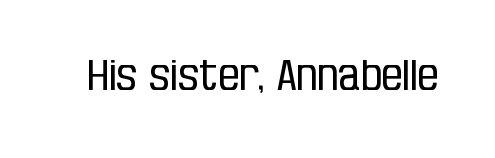
The glyphs are unaccompanied by any horizontal stroke below them. Glyph-to-glyph distance matches everyday printed text. The passage shown is not bold in any degree. The letters stand straight up with perfectly vertical stems.
